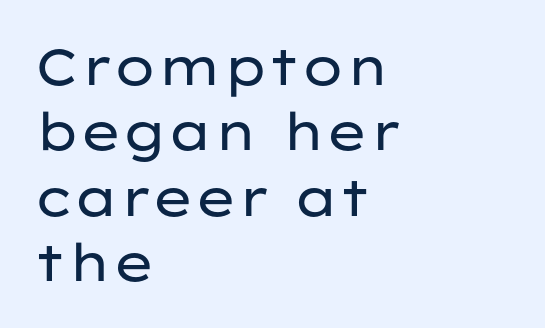
{"serif": "no", "italic": "no", "bold": "no", "weight": "regular", "width": "wide", "stroke_contrast": "low", "x_height": "medium", "monospaced": "no", "underline": "no", "align": "left", "line_spacing": "normal", "line_spacing_ratio": 1.28, "letter_spacing": "normal", "letter_spacing_em": 0.0, "glyph_px": 51}
